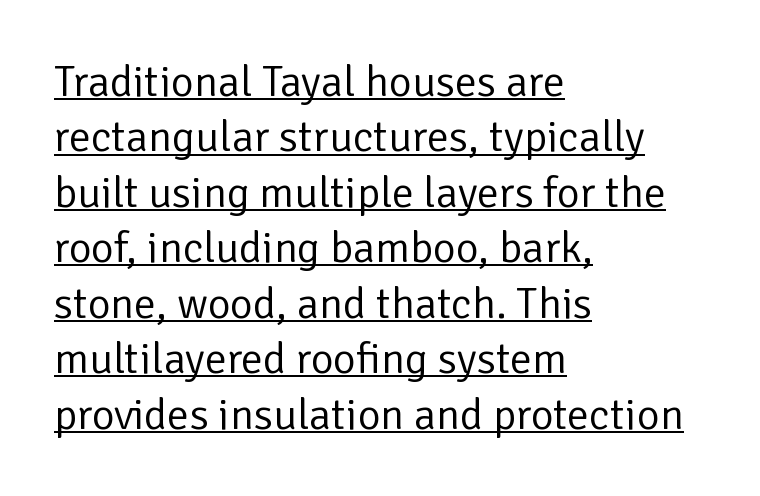
The image shows 44 px regular-weight sans-serif type, upright; set left-aligned, normal line spacing (1.26x), normal letter spacing, underlined; low stroke contrast and a medium x-height.
